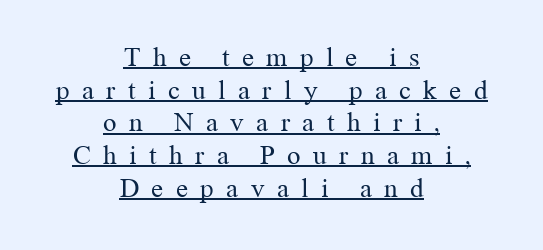
A quiet, ordinary-to-light weight characterises the typeface. Is the block centered? Yes — each line is placed symmetrically about the middle. Students, note that the glyphs here are deliberately spaced far apart. Italic? Not at all — the glyphs are vertical. This sample carries an underscore along the baseline area.
